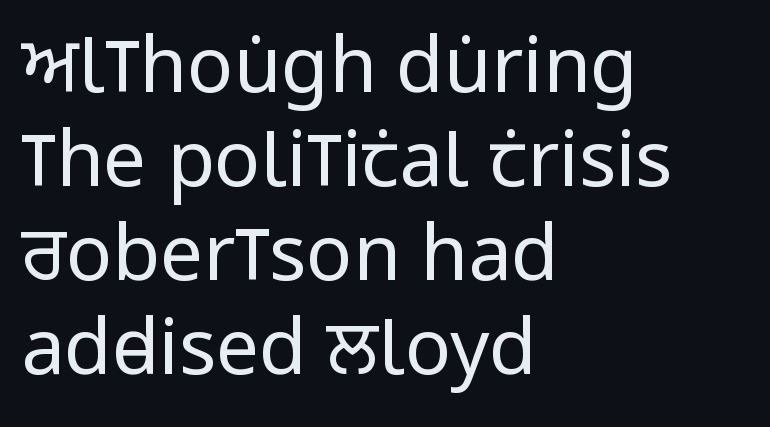
{"serif": "no", "italic": "no", "bold": "no", "weight": "regular", "width": "condensed", "stroke_contrast": "low", "x_height": "large", "monospaced": "no", "underline": "no", "align": "left", "line_spacing_ratio": 1.22, "letter_spacing": "normal", "letter_spacing_em": 0.0, "glyph_px": 77}
